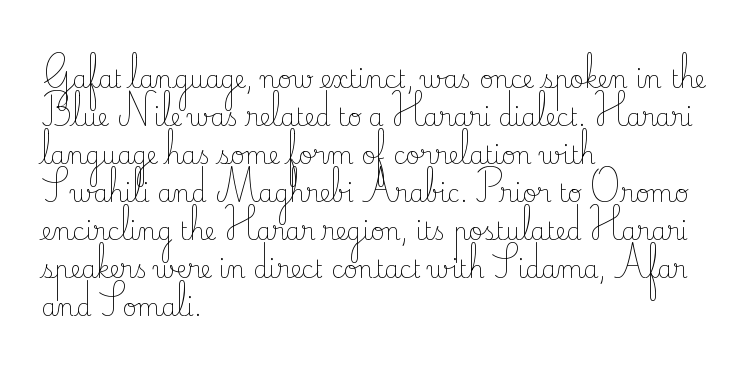
{"italic": "no", "bold": "no", "underline": "no", "align": "left", "line_spacing": "normal", "line_spacing_ratio": 1.58, "letter_spacing": "normal", "letter_spacing_em": 0.0, "glyph_px": 24}
